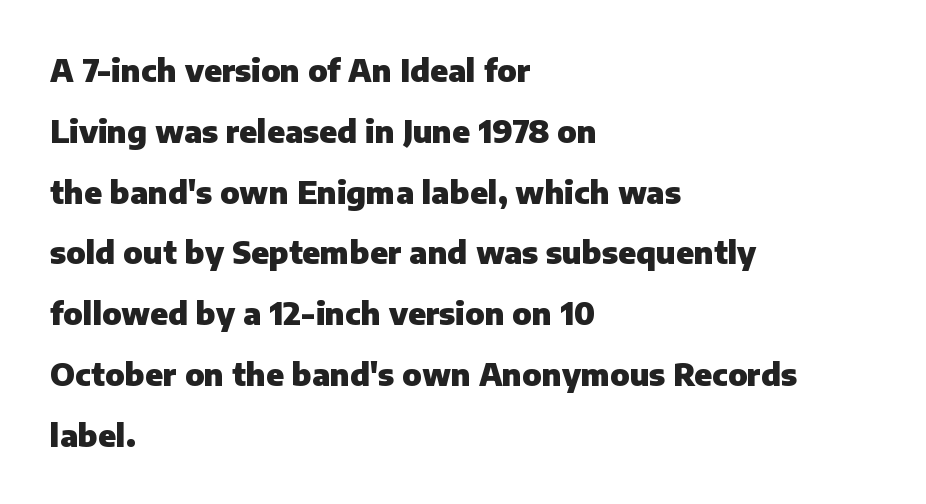
This rendering uses left alignment, leaving the right contour irregular. Emphasis by weight is at full strength: bold. Regarding serifs, this sample does without them. Quick note: underline off. The rendering uses a large line-height, opening up the rows. Looks like regular typesetting: each glyph gets only the width it needs.
